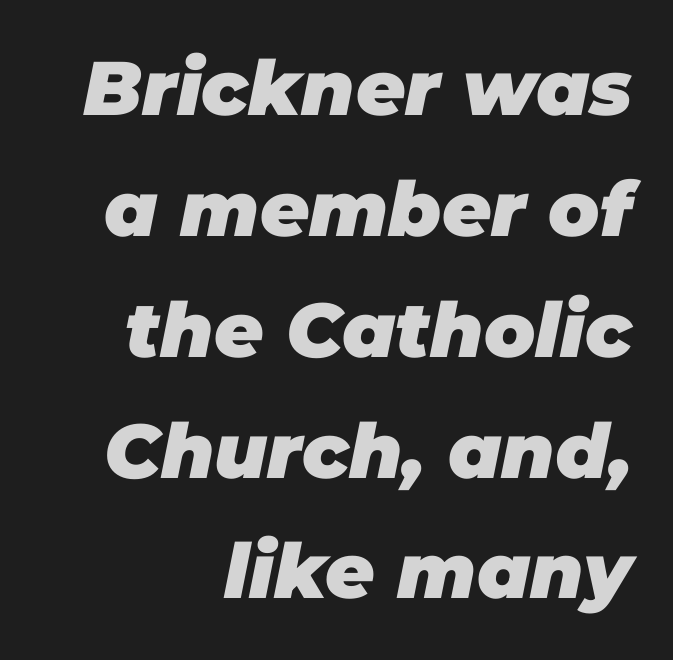
{"italic": "yes", "lean": "right", "slant_degrees": 11, "bold": "yes", "weight": "heavy", "width": "normal", "stroke_contrast": "low", "x_height": "large", "monospaced": "no", "underline": "no", "align": "right", "line_spacing": "normal", "line_spacing_ratio": 1.59, "letter_spacing": "normal", "letter_spacing_em": 0.0, "glyph_px": 76}
